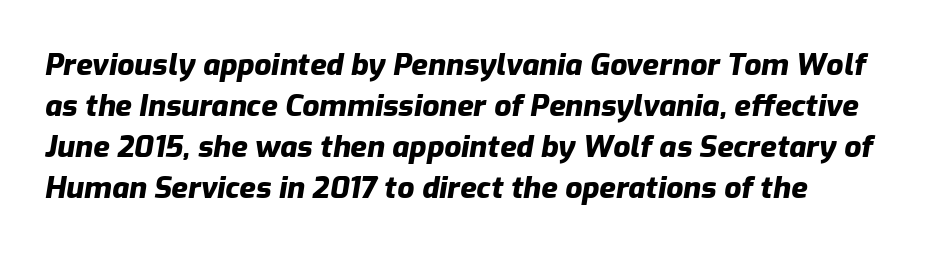
A bare baseline throughout the passage. The tracking reads as untouched default to a designer's eye. Pretty heavy lettering here — definitely bold. The rendering uses natural spacing where letterforms have individual widths. Successive baselines arrive at the customary interval.
